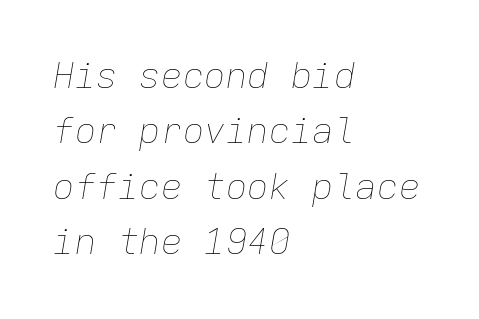
{"italic": "yes", "lean": "right", "slant_degrees": 9, "bold": "no", "weight": "thin", "width": "normal", "stroke_contrast": "low", "x_height": "medium", "monospaced": "yes", "underline": "no", "align": "left", "line_spacing": "normal", "line_spacing_ratio": 1.54, "letter_spacing": "normal", "letter_spacing_em": 0.0, "glyph_px": 36}
